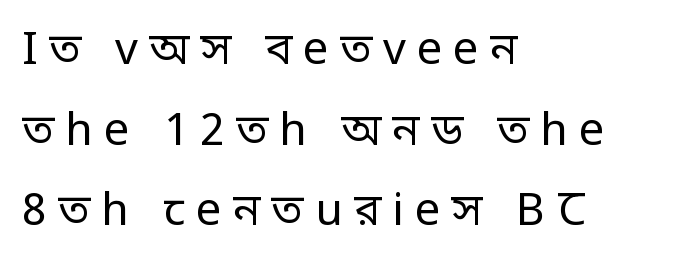
{"serif": "no", "italic": "no", "bold": "no", "weight": "regular", "width": "condensed", "stroke_contrast": "low", "monospaced": "no", "underline": "no", "align": "left", "line_spacing_ratio": 1.79, "letter_spacing": "wide", "letter_spacing_em": 0.25, "glyph_px": 45}
